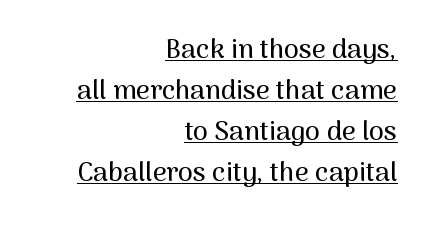
Q: Is the text italic (slanted)? A: No, it is upright.
Q: Is the text underlined? A: Yes.
Q: How is the paragraph aligned? A: Right-aligned.
Q: Is the spacing between letters normal or unusually wide? A: Normal.
Q: Is the spacing between lines tight, normal or loose? A: Normal.
